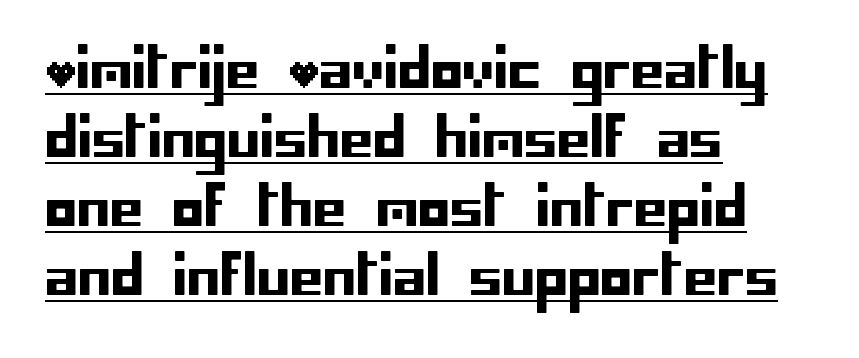
{"serif": "no", "italic": "no", "width": "normal", "stroke_contrast": "low", "x_height": "large", "underline": "yes", "align": "left", "line_spacing": "normal", "line_spacing_ratio": 1.3, "letter_spacing": "normal", "letter_spacing_em": 0.0, "glyph_px": 53}
